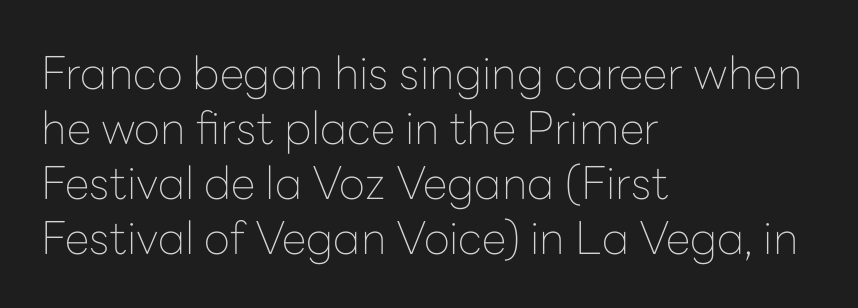
{"serif": "no", "italic": "no", "bold": "no", "weight": "thin", "width": "normal", "stroke_contrast": "low", "x_height": "medium", "monospaced": "no", "underline": "no", "align": "left", "line_spacing_ratio": 1.22, "letter_spacing": "normal", "letter_spacing_em": 0.0, "glyph_px": 45}
